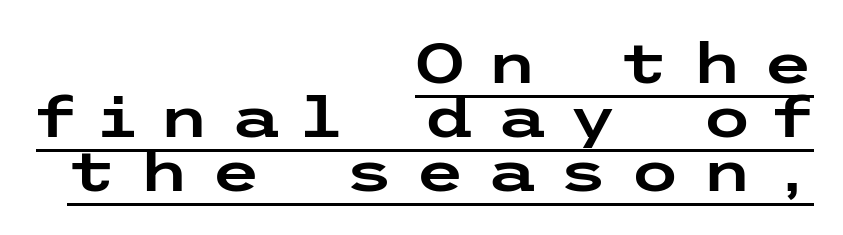
The image shows 57 px wide sans-serif type, upright; set right-aligned, tight line spacing (0.95x), unusually wide letter spacing (+0.38 em), underlined; low stroke contrast and a medium x-height.
